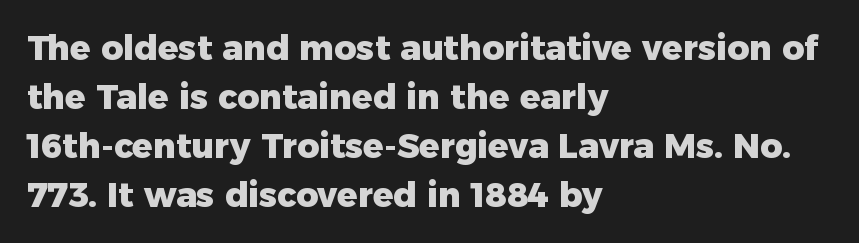
Is this a fixed-width face? No — the glyphs have proportional, varying widths. Honestly, the letter spacing is just normal — you wouldn't notice it. The rendering uses a bold face; every stroke is thick and dark. The letters carry no serifs — their stems end cleanly without finishing strokes. Nobody drew a line under any word here.
